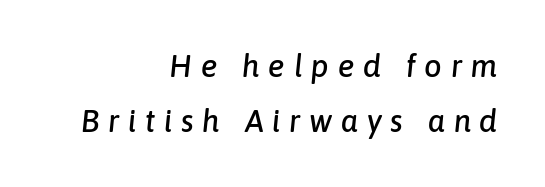
This sample uses an oblique cut, with every glyph tilted off the vertical. Proportional: the letters do not fall into vertical columns. Line ends are locked; line starts wander. Spacing between characters has been opened up far beyond the box default. The strip under each line holds only bare page.
